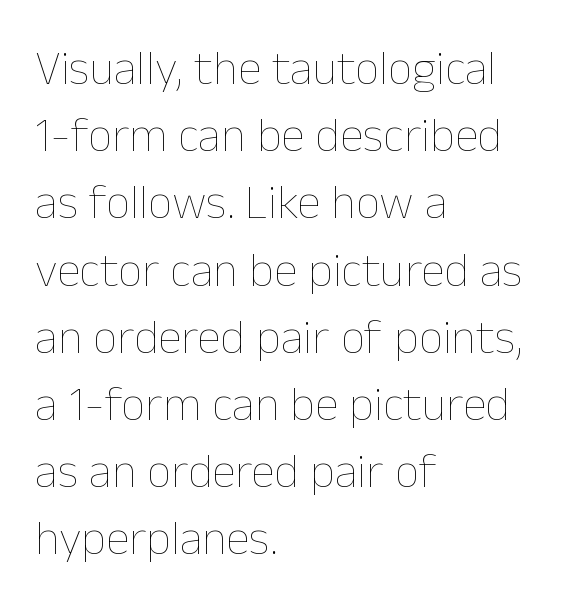
{"italic": "no", "bold": "no", "weight": "thin", "width": "normal", "stroke_contrast": "low", "x_height": "medium", "monospaced": "no", "underline": "no", "align": "left", "line_spacing": "normal", "line_spacing_ratio": 1.4, "letter_spacing": "normal", "letter_spacing_em": 0.0, "glyph_px": 48}
